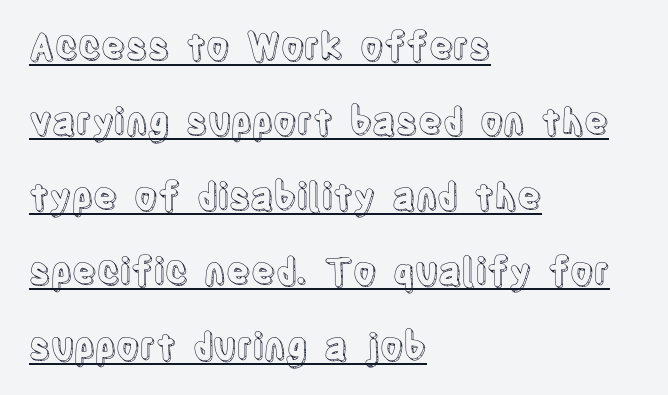
Q: Is the text italic (slanted)? A: No, it is upright.
Q: Is the text underlined? A: Yes.
Q: How is the paragraph aligned? A: Left-aligned.
Q: Is the spacing between letters normal or unusually wide? A: Normal.
Q: Is the spacing between lines tight, normal or loose? A: Loose.
Q: Width (condensed, normal, or wide)? A: Condensed.
Q: x-height? A: Large.
Q: Monospaced? A: No.
